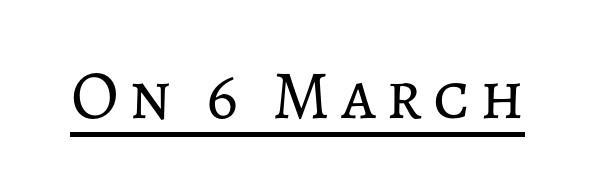
{"italic": "no", "bold": "no", "weight": "regular", "width": "normal", "stroke_contrast": "low", "x_height": "medium", "monospaced": "no", "underline": "yes", "glyph_px": 69}
